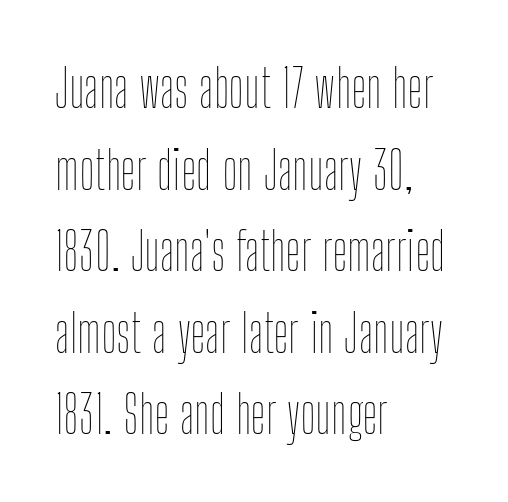
{"italic": "no", "bold": "no", "weight": "thin", "width": "condensed", "stroke_contrast": "low", "x_height": "medium", "monospaced": "no", "underline": "no", "align": "left", "line_spacing": "normal", "line_spacing_ratio": 1.54, "letter_spacing": "normal", "letter_spacing_em": 0.0, "glyph_px": 53}
